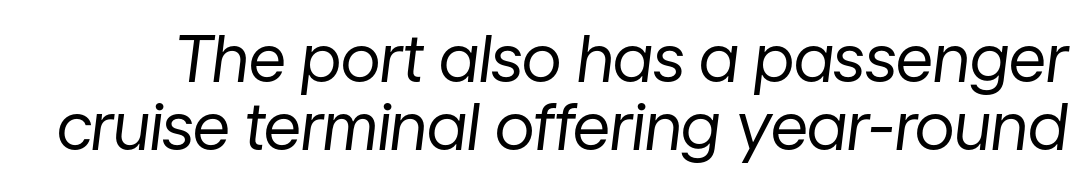
Is the letter spacing exaggerated? No — it looks like the ordinary default. These lines were composed using italics. The face used here is proportionally spaced, like ordinary book or web type. Descender tails drop into unmarked territory. Leading is clearly below the norm, producing a dense column. Is the type heavy? It reads as light-to-regular instead.
